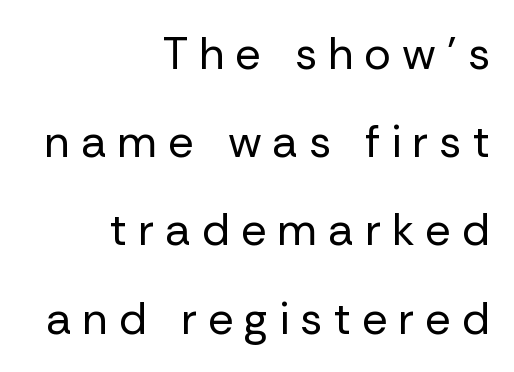
Q: Is the text bold? A: No.
Q: Is the text italic (slanted)? A: No, it is upright.
Q: Is the typeface a serif or a sans-serif typeface? A: Sans-serif.
Q: Is the text underlined? A: No.
Q: How is the paragraph aligned? A: Right-aligned.
Q: Is the spacing between letters normal or unusually wide? A: Unusually wide.
Q: Is the spacing between lines tight, normal or loose? A: Loose.
Q: Width (condensed, normal, or wide)? A: Normal.
Q: Stroke contrast? A: Low.
Q: x-height? A: Medium.
Q: Monospaced? A: No.
